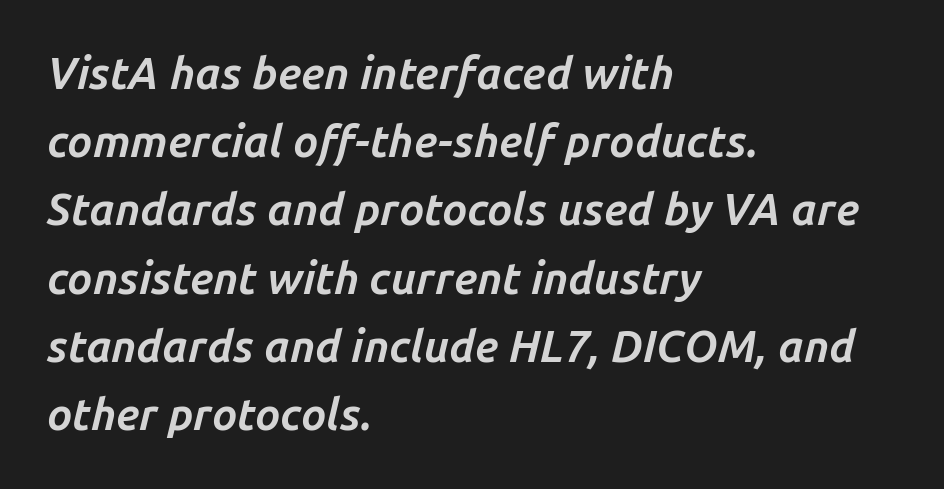
{"italic": "yes", "lean": "right", "slant_degrees": 14, "bold": "yes", "weight": "bold", "width": "normal", "stroke_contrast": "low", "x_height": "medium", "monospaced": "no", "underline": "no", "align": "left", "line_spacing": "normal", "line_spacing_ratio": 1.55, "letter_spacing": "normal", "letter_spacing_em": 0.0, "glyph_px": 44}
